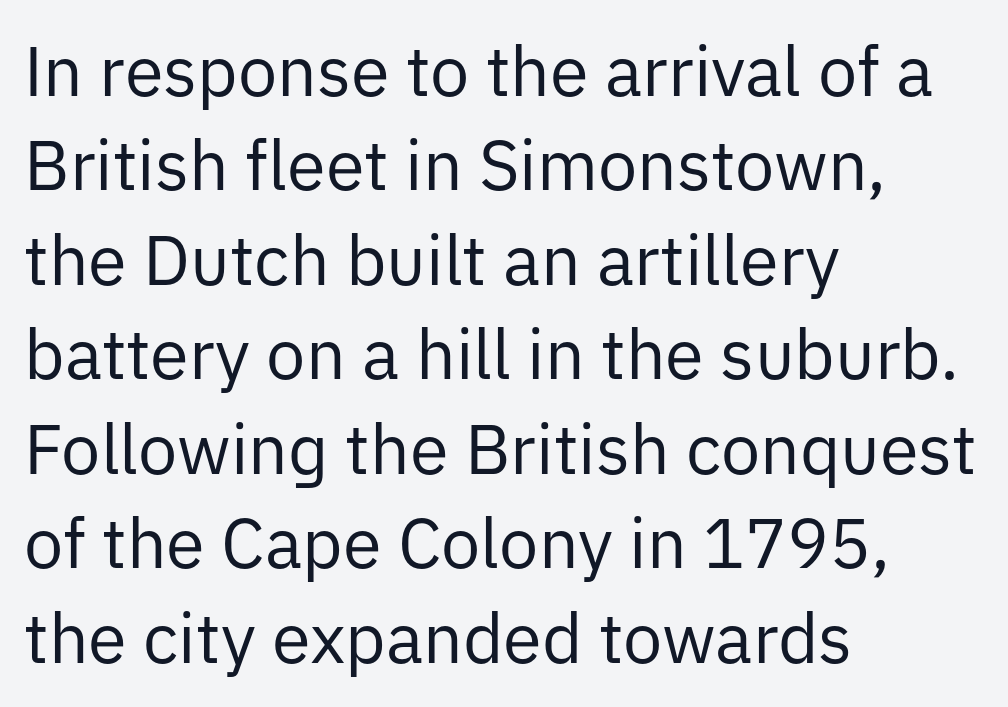
This rendering employs a face without finishing strokes, i.e., a sans-serif. The rag falls on the right side of this text block. Proportional: the letters do not fall into vertical columns. The vertical gap from one line to the next is medium. Heaviness? Minimal to ordinary, like unemphasized prose. The strip under each line holds only bare page.
